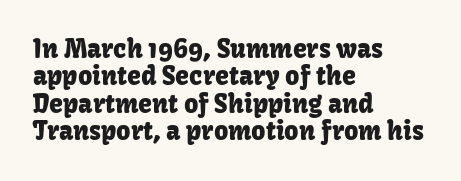
The image shows 25 px text type, upright; set left-aligned, tight line spacing (1.1x), normal letter spacing, not underlined.
